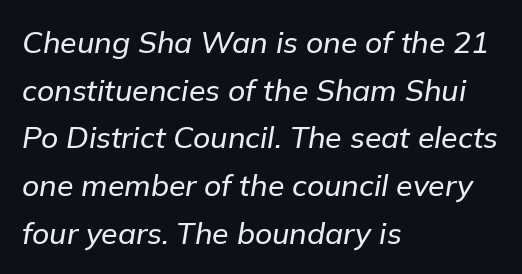
The image shows 30 px text type, italic (leaning right); set left-aligned, normal line spacing (1.59x), normal letter spacing, not underlined; low stroke contrast and a medium x-height.
